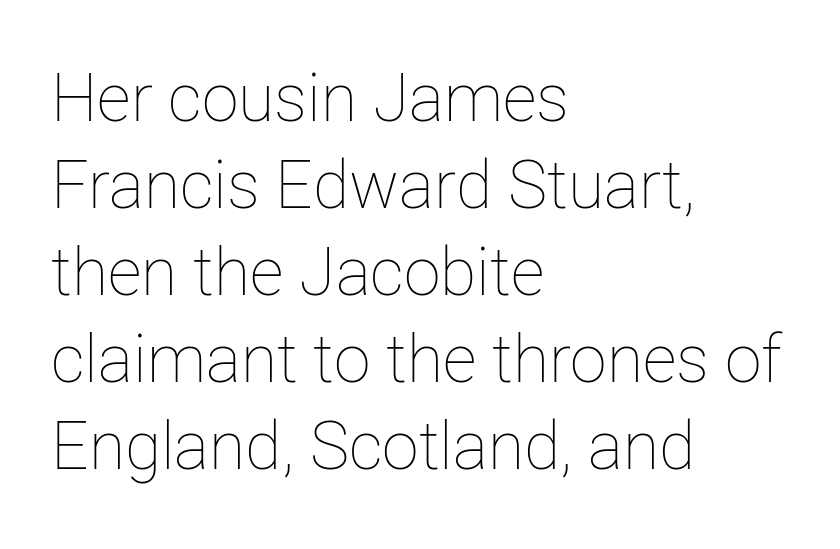
The image shows 66 px thin type, upright; set left-aligned, normal line spacing (1.32x), normal letter spacing, not underlined; low stroke contrast and a medium x-height.
